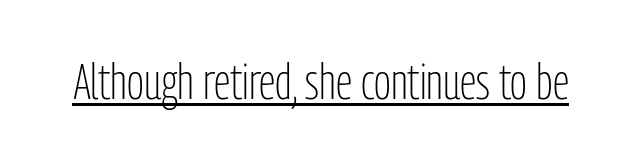
{"serif": "no", "italic": "no", "bold": "no", "weight": "light", "width": "condensed", "stroke_contrast": "low", "x_height": "medium", "monospaced": "no", "underline": "yes", "letter_spacing": "normal", "letter_spacing_em": 0.0, "glyph_px": 50}
